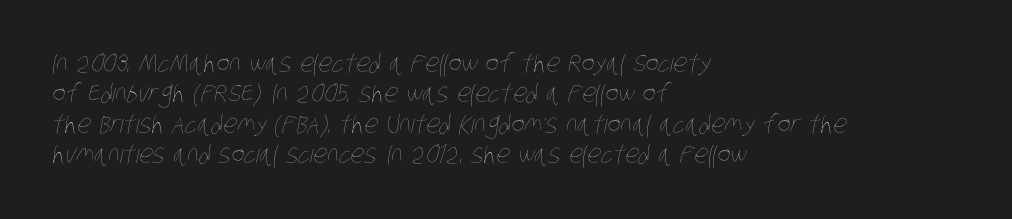
The image shows 25 px text type; set left-aligned, line spacing 1.22x, normal letter spacing, not underlined.
